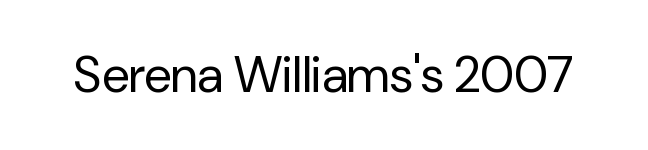
{"serif": "no", "italic": "no", "bold": "no", "weight": "regular", "width": "normal", "stroke_contrast": "low", "x_height": "medium", "monospaced": "no", "underline": "no", "letter_spacing": "normal", "letter_spacing_em": 0.0, "glyph_px": 50}
